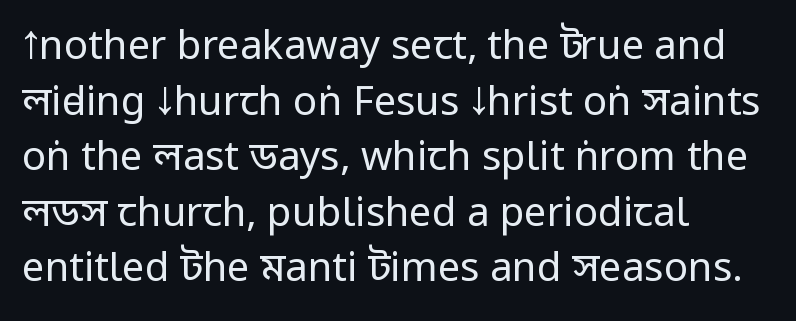
{"serif": "no", "italic": "no", "bold": "no", "weight": "regular", "width": "condensed", "stroke_contrast": "low", "x_height": "large", "monospaced": "no", "underline": "no", "align": "left", "line_spacing": "normal", "line_spacing_ratio": 1.39, "letter_spacing": "normal", "letter_spacing_em": 0.0, "glyph_px": 40}
